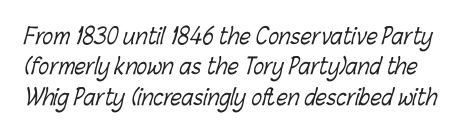
{"bold": "no", "underline": "no", "line_spacing": "normal", "line_spacing_ratio": 1.38, "letter_spacing": "normal", "letter_spacing_em": 0.0, "glyph_px": 22}
